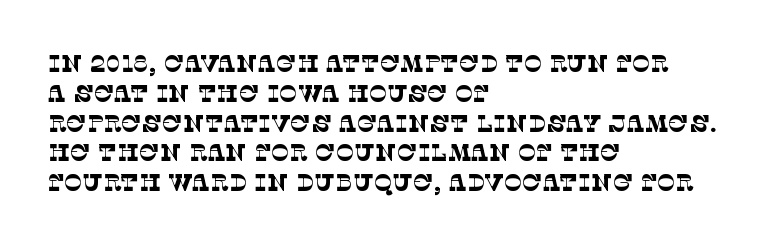
Just letters on the line, the space beneath them empty. Nothing heavy about these letters — not bold at all. There is no visible air inserted between adjacent glyphs. The text block is weighted toward the left margin, trailing off unevenly rightward.
